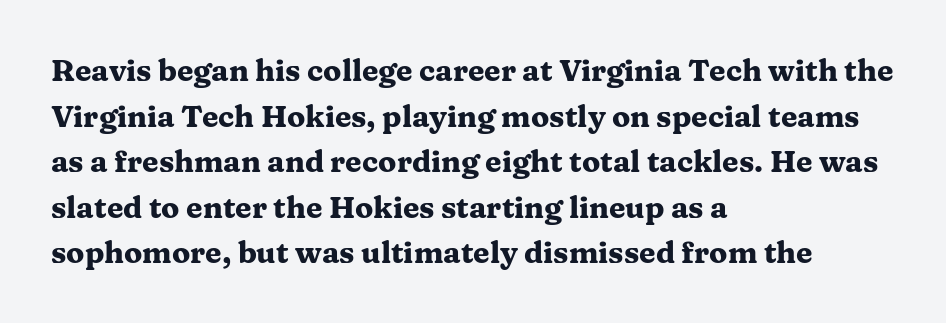
Q: Is the text bold? A: Yes.
Q: Is the text italic (slanted)? A: No, it is upright.
Q: Is the typeface a serif or a sans-serif typeface? A: Serif.
Q: Is the text underlined? A: No.
Q: How is the paragraph aligned? A: Left-aligned.
Q: Is the spacing between letters normal or unusually wide? A: Normal.
Q: Is the spacing between lines tight, normal or loose? A: Normal.
Q: Width (condensed, normal, or wide)? A: Wide.
Q: Stroke contrast? A: Medium.
Q: x-height? A: Medium.
Q: Monospaced? A: No.
